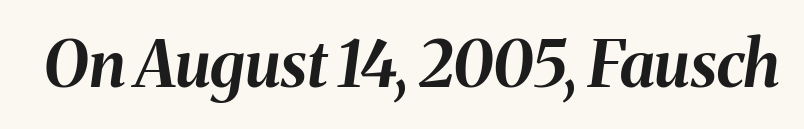
{"italic": "yes", "lean": "right", "slant_degrees": 8, "bold": "yes", "weight": "bold", "width": "normal", "stroke_contrast": "medium", "x_height": "medium", "monospaced": "no", "underline": "no", "letter_spacing": "normal", "letter_spacing_em": 0.0, "glyph_px": 64}
